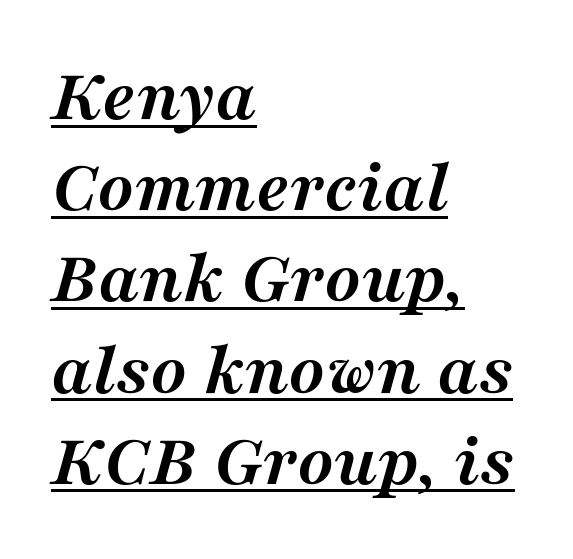
{"serif": "yes", "italic": "yes", "lean": "right", "slant_degrees": 16, "bold": "yes", "weight": "semibold", "width": "normal", "stroke_contrast": "medium", "x_height": "medium", "monospaced": "no", "underline": "yes", "align": "left", "line_spacing_ratio": 1.2, "letter_spacing": "normal", "letter_spacing_em": 0.0, "glyph_px": 76}
